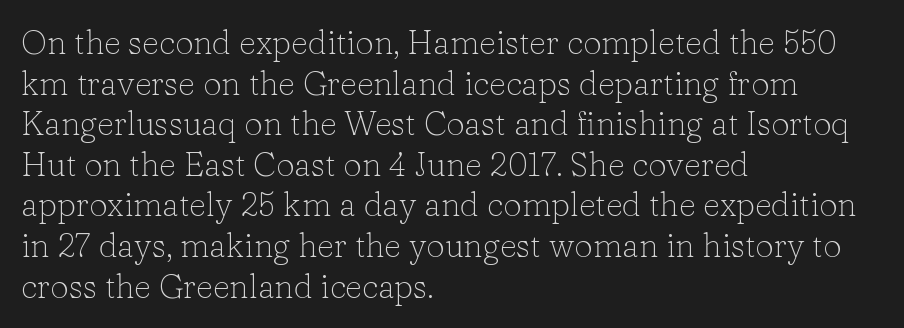
The image shows 33 px light serif type, upright; set left-aligned, line spacing 1.23x, normal letter spacing, not underlined; low stroke contrast and a medium x-height.
